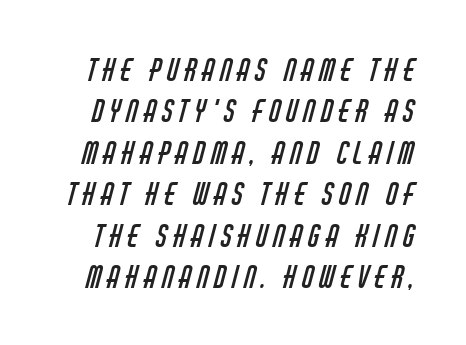
{"serif": "no", "bold": "no", "weight": "regular", "width": "condensed", "stroke_contrast": "low", "x_height": "large", "monospaced": "no", "underline": "no", "line_spacing": "normal", "line_spacing_ratio": 1.38, "glyph_px": 30}
